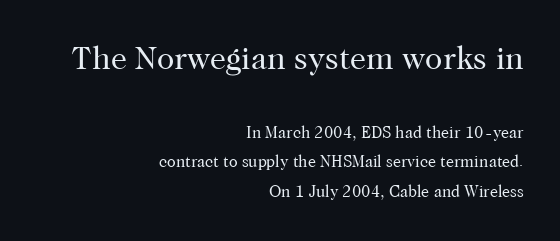
Typographically, this falls in the serif category. Do the characters align in a grid? No, the font is proportional. The typeface has the unassuming heft of standard copy or less. The lettering holds an erect, upright posture throughout.
